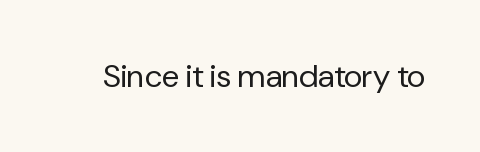
The rendering keeps characters at their native spacing. Each letter's strokes conclude bluntly, with no projecting serifs. Heaviness? Minimal to ordinary, like unemphasized prose. Clear beneath every line of the passage. Character widths vary here, with narrow letters taking less room than wide ones.
